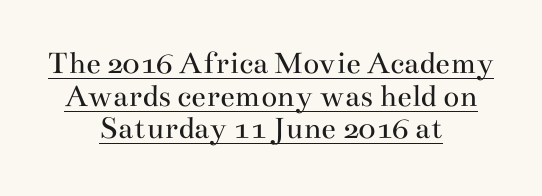
A typographer would call this underscored text. The setting favours the middle, as headings and verse often do. Is this a fixed-width face? No — the glyphs have proportional, varying widths. This is roman type, the default non-slanted kind. Very little white space separates one row of letters from the next. Typographically, this falls in the serif category.
